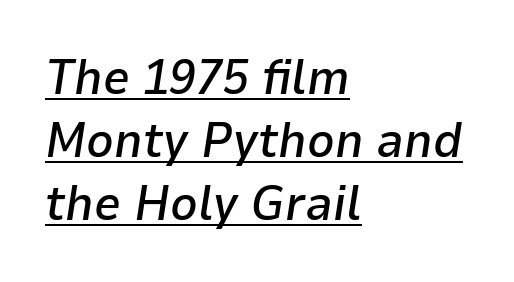
The image shows 48 px semibold type, italic (leaning right); set left-aligned, normal line spacing (1.31x), normal letter spacing, underlined; low stroke contrast and a medium x-height.
